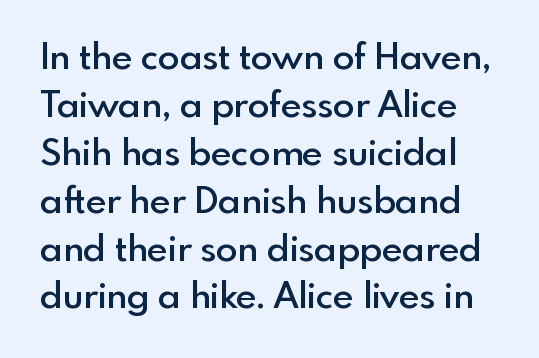
Q: Is the text bold? A: Semi-bold.
Q: Is the text italic (slanted)? A: No, it is upright.
Q: Is the typeface a serif or a sans-serif typeface? A: Sans-serif.
Q: Is the text underlined? A: No.
Q: Is the spacing between letters normal or unusually wide? A: Normal.
Q: Is the spacing between lines tight, normal or loose? A: Normal.
Q: Width (condensed, normal, or wide)? A: Normal.
Q: x-height? A: Small.
Q: Monospaced? A: No.
